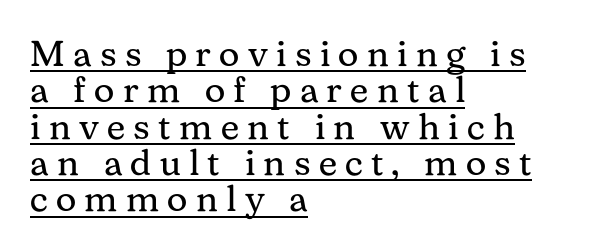
Q: Is the text bold? A: No.
Q: Is the text italic (slanted)? A: No, it is upright.
Q: Is the typeface a serif or a sans-serif typeface? A: Serif.
Q: Is the text underlined? A: Yes.
Q: How is the paragraph aligned? A: Left-aligned.
Q: Is the spacing between letters normal or unusually wide? A: Unusually wide.
Q: Is the spacing between lines tight, normal or loose? A: Tight.
Q: Width (condensed, normal, or wide)? A: Normal.
Q: Stroke contrast? A: Medium.
Q: x-height? A: Medium.
Q: Monospaced? A: No.
